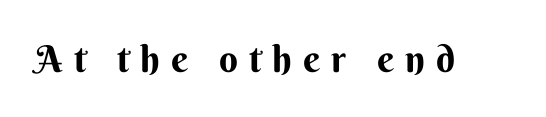
Q: Is the text italic (slanted)? A: No, it is upright.
Q: Is the typeface a serif or a sans-serif typeface? A: Sans-serif.
Q: Is the text underlined? A: No.
Q: Is the spacing between letters normal or unusually wide? A: Unusually wide.
Q: Width (condensed, normal, or wide)? A: Normal.
Q: Stroke contrast? A: Medium.
Q: x-height? A: Small.
Q: Monospaced? A: No.
